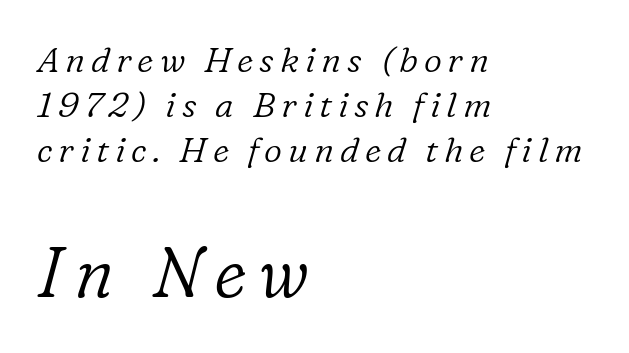
Q: Is the text bold? A: No.
Q: Is the text italic (slanted)? A: Yes, it leans right by about 16 degrees.
Q: Is the typeface a serif or a sans-serif typeface? A: Serif.
Q: Is the text underlined? A: No.
Q: How is the paragraph aligned? A: Left-aligned.
Q: Is the spacing between lines tight, normal or loose? A: Normal.
Q: Which block of text is set in a larger size, the first (top) or the second (bottom)? A: The second (bottom) one.
Q: Width (condensed, normal, or wide)? A: Normal.
Q: Stroke contrast? A: Low.
Q: x-height? A: Medium.
Q: Monospaced? A: No.
